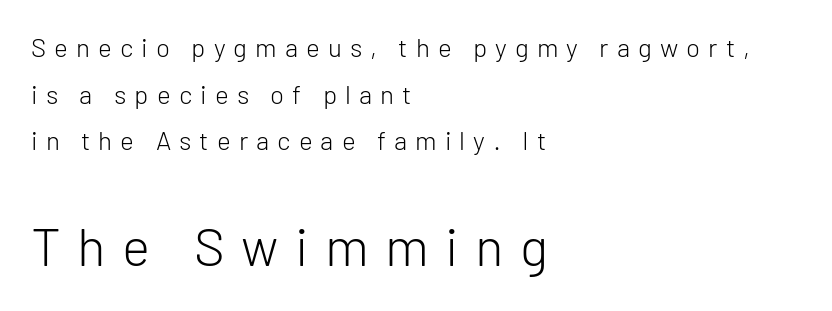
Q: Is the text bold? A: No.
Q: Is the text italic (slanted)? A: No, it is upright.
Q: Is the typeface a serif or a sans-serif typeface? A: Sans-serif.
Q: Is the text underlined? A: No.
Q: How is the paragraph aligned? A: Left-aligned.
Q: Is the spacing between letters normal or unusually wide? A: Unusually wide.
Q: Which block of text is set in a larger size, the first (top) or the second (bottom)? A: The second (bottom) one.
Q: Width (condensed, normal, or wide)? A: Normal.
Q: Stroke contrast? A: Low.
Q: x-height? A: Medium.
Q: Monospaced? A: No.
